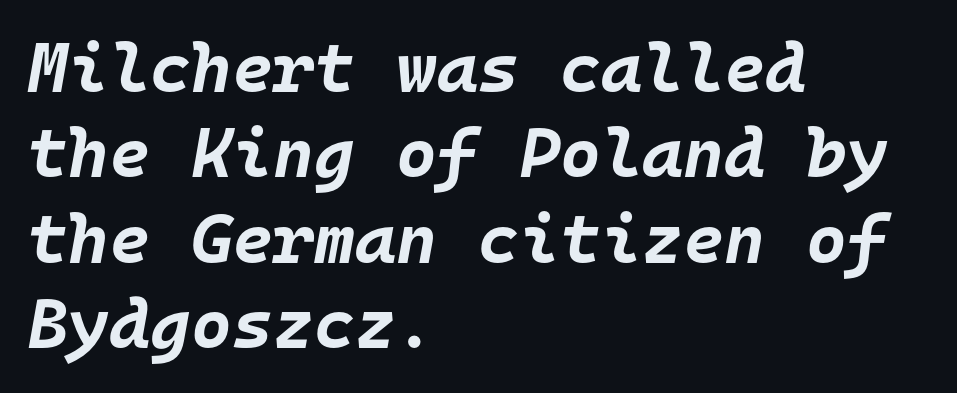
Bold? Absolutely — the strokes are thick and heavy. The passage is arranged the way most books set body copy — flush left. Inter-character spacing is left at the font's built-in metrics. Honestly, there is no underline to notice here at all.
